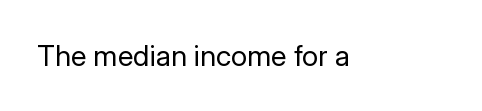
The image shows 29 px regular-weight sans-serif type, upright; set normal letter spacing, not underlined; low stroke contrast and a medium x-height.
